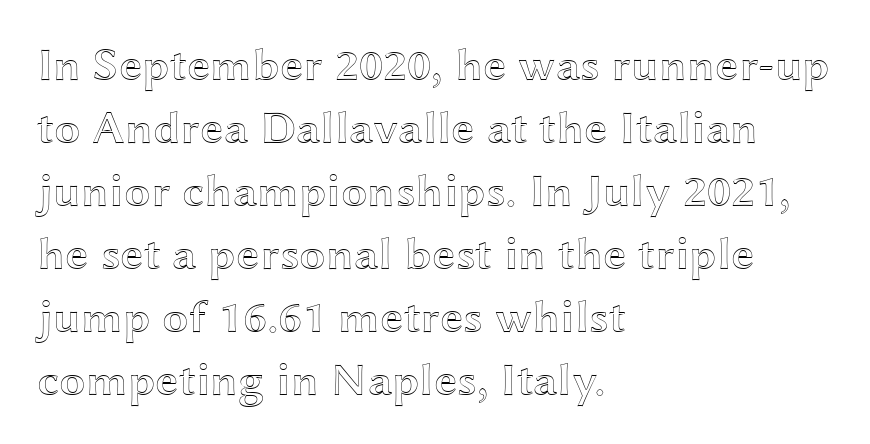
{"italic": "no", "width": "wide", "x_height": "medium", "monospaced": "no", "underline": "no", "align": "left", "line_spacing": "normal", "line_spacing_ratio": 1.34, "letter_spacing": "normal", "letter_spacing_em": 0.0, "glyph_px": 47}
